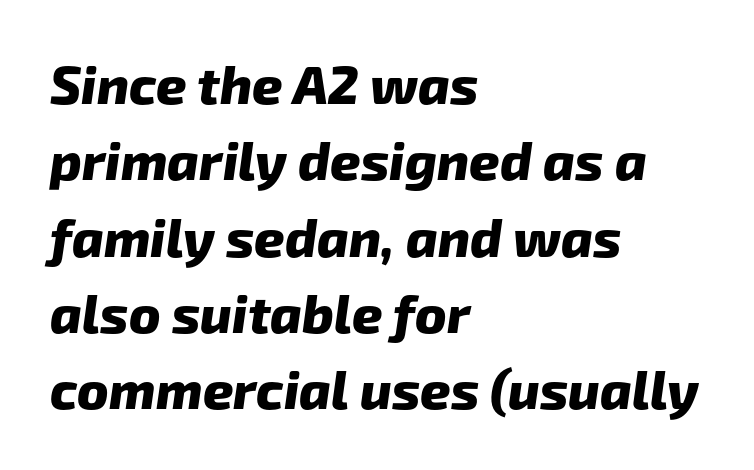
{"serif": "no", "bold": "yes", "weight": "heavy", "width": "normal", "stroke_contrast": "low", "x_height": "medium", "monospaced": "no", "underline": "no", "align": "left", "line_spacing": "normal", "line_spacing_ratio": 1.44, "letter_spacing": "normal", "letter_spacing_em": 0.0, "glyph_px": 53}
